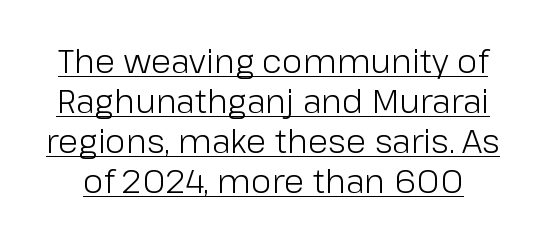
Q: Is the text bold? A: No.
Q: Is the text italic (slanted)? A: No, it is upright.
Q: Is the typeface a serif or a sans-serif typeface? A: Sans-serif.
Q: Is the text underlined? A: Yes.
Q: Is the spacing between letters normal or unusually wide? A: Normal.
Q: Width (condensed, normal, or wide)? A: Normal.
Q: Stroke contrast? A: Low.
Q: x-height? A: Medium.
Q: Monospaced? A: No.
